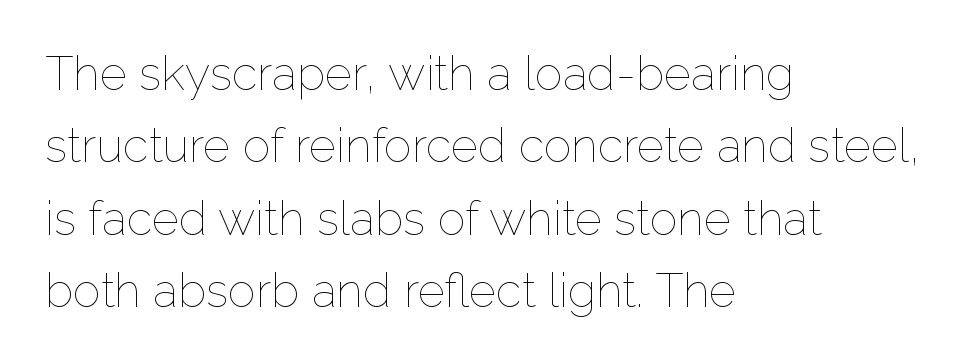
All the whitespace from short lines collects on the right. The rendering uses natural spacing where letterforms have individual widths. The passage shown is not bold in any degree. You can tell it's not italic because the verticals are truly vertical.
